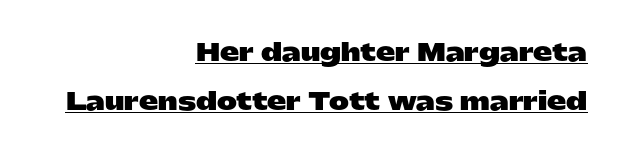
Q: Is the text bold? A: Yes.
Q: Is the text italic (slanted)? A: No, it is upright.
Q: Is the text underlined? A: Yes.
Q: How is the paragraph aligned? A: Right-aligned.
Q: Is the spacing between letters normal or unusually wide? A: Normal.
Q: Is the spacing between lines tight, normal or loose? A: Loose.
